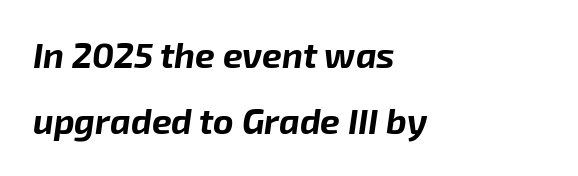
Quick note: interline space is abundant. Leftover space on each line is placed entirely after the last word. Plenty of ink on the page — the face is bold. Does extra space separate the letters? No, they use regular spacing.
